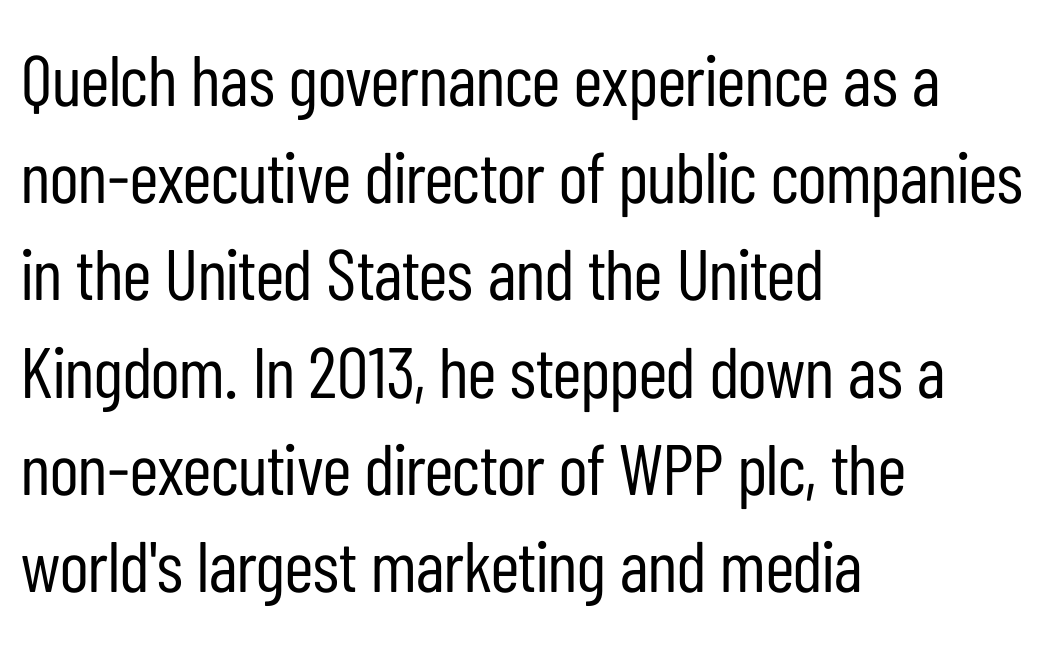
{"serif": "no", "italic": "no", "bold": "no", "weight": "regular", "width": "condensed", "stroke_contrast": "low", "x_height": "medium", "monospaced": "no", "underline": "no", "align": "left", "line_spacing": "normal", "line_spacing_ratio": 1.35, "letter_spacing": "normal", "letter_spacing_em": 0.0, "glyph_px": 72}
